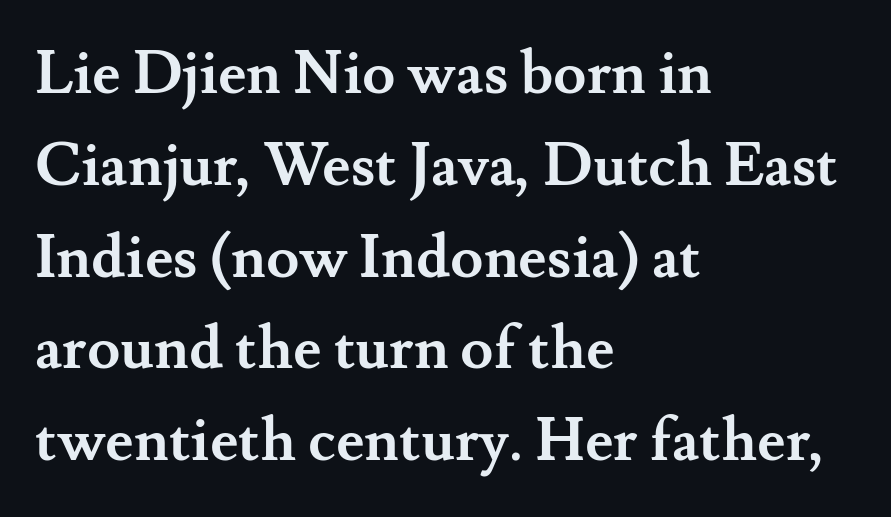
This rendering leaves character spacing at its baseline value. The axis of the letterforms is exactly vertical. Only glyphs here, with clear space below each row. Caption: bold face, heavy strokes. Short and long lines alike share a common starting point at left.
